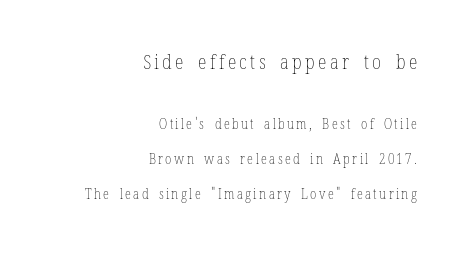
The image shows 20 px text type, upright; set right-aligned, loose line spacing (2.5x), not underlined; the first (top) block is 1.43x larger.
